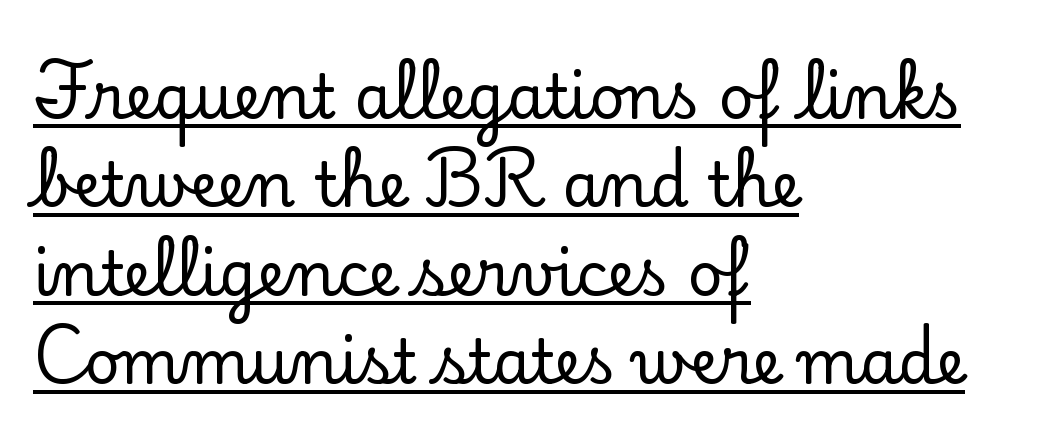
Posture: vertical. One-word summary of the alignment: left. The tracking reads as untouched default to a designer's eye. Is there an underline? Yes — a line sits under the letters. Stroke terminals: seriffed.
